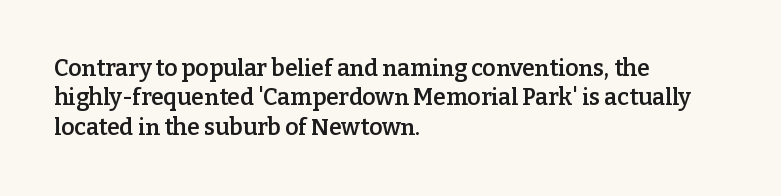
Q: Is the text bold? A: Semi-bold.
Q: Is the text italic (slanted)? A: No, it is upright.
Q: Is the text underlined? A: No.
Q: How is the paragraph aligned? A: Left-aligned.
Q: Is the spacing between letters normal or unusually wide? A: Normal.
Q: Is the spacing between lines tight, normal or loose? A: Normal.
